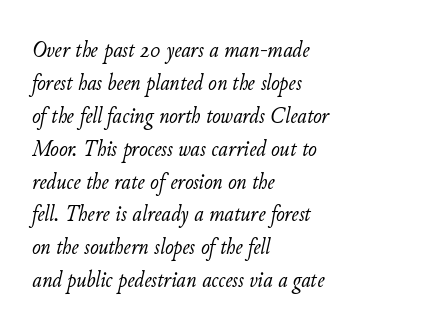
This is not heavy type; no bold has been used. These lines stack with their left ends in a neat column. Does the leading feel generous? No, just average. Students, note that the glyphs here touch the page at normal intervals.
